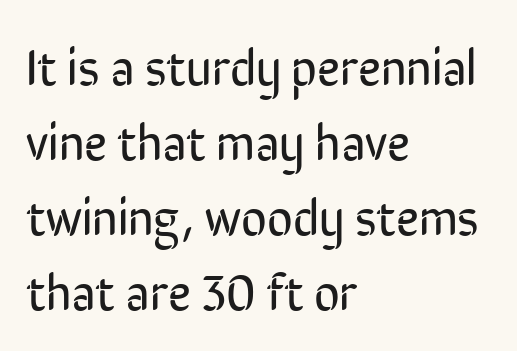
{"serif": "no", "italic": "no", "bold": "no", "weight": "regular", "width": "condensed", "stroke_contrast": "low", "x_height": "medium", "monospaced": "no", "underline": "no", "align": "left", "line_spacing": "normal", "line_spacing_ratio": 1.5, "letter_spacing": "normal", "letter_spacing_em": 0.0, "glyph_px": 50}
